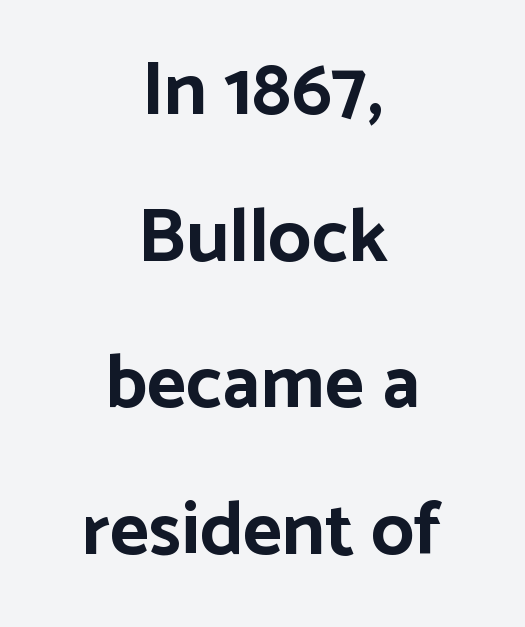
The image shows 76 px bold sans-serif type, upright; set centered, loose line spacing (1.93x), normal letter spacing, not underlined; low stroke contrast and a medium x-height.
